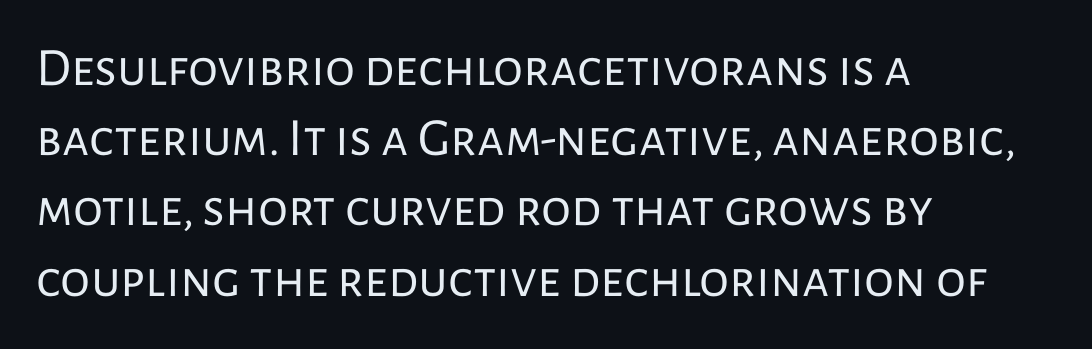
{"serif": "no", "italic": "no", "bold": "no", "weight": "regular", "width": "normal", "stroke_contrast": "low", "x_height": "medium", "monospaced": "no", "underline": "no", "align": "left", "line_spacing": "normal", "line_spacing_ratio": 1.3, "letter_spacing": "normal", "letter_spacing_em": 0.0, "glyph_px": 54}
